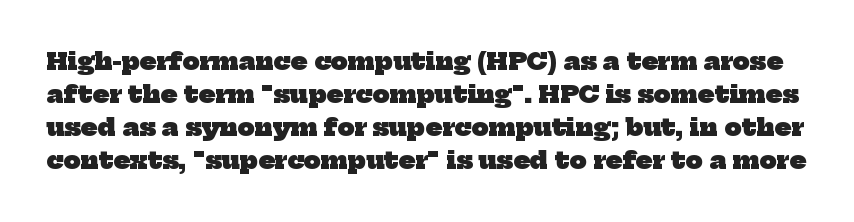
Look at the stroke-to-counter ratio: heavy, a bold. Honestly, the row spacing looks completely unremarkable. Students, note that the glyphs here touch the page at normal intervals. Underlining? Definitely not there.
